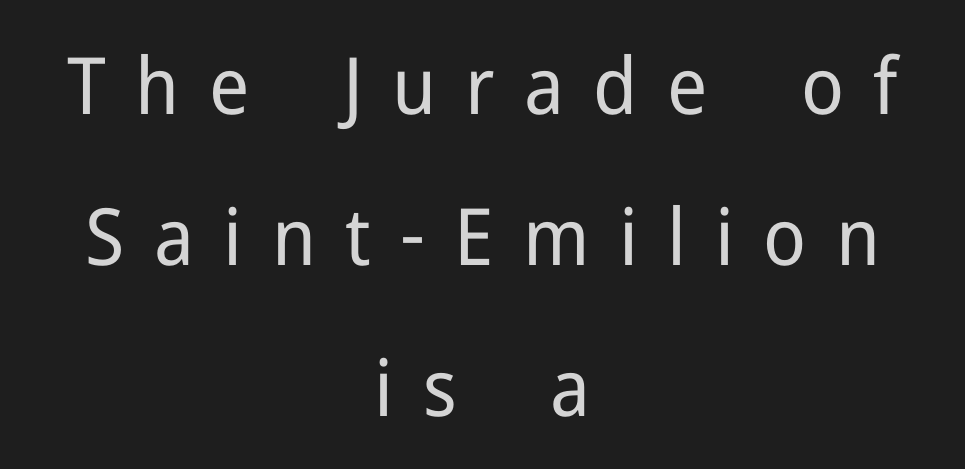
Inter-character spacing is expanded well beyond the font's built-in metrics. In CSS terms this would be text-align: center. Stroke mass is kept to a normal reading level or below. Just letters on the line, the space beneath them empty. This block would shrink considerably if given ordinary leading; it's expanded now.
